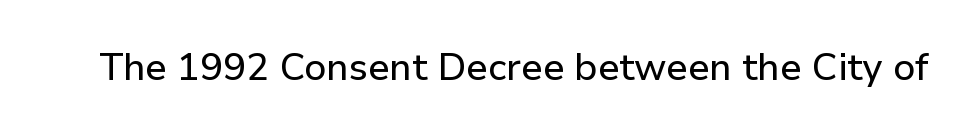
The string is rendered with underlining switched off. Is this a sans? Yes — the strokes have no serifs. Character widths vary here, with narrow letters taking less room than wide ones. Posture: vertical. These lines keep a tight, regular rhythm from letter to letter.
